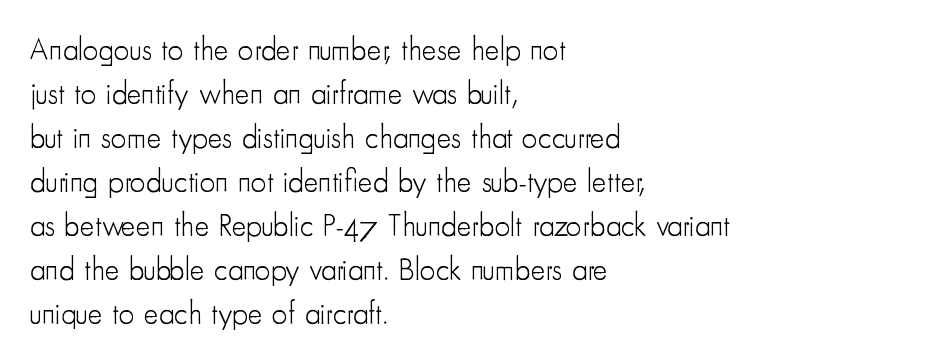
{"serif": "no", "italic": "no", "bold": "no", "weight": "light", "width": "condensed", "stroke_contrast": "low", "x_height": "small", "monospaced": "no", "underline": "no", "align": "left", "line_spacing": "normal", "line_spacing_ratio": 1.42, "letter_spacing": "normal", "letter_spacing_em": 0.0, "glyph_px": 31}
